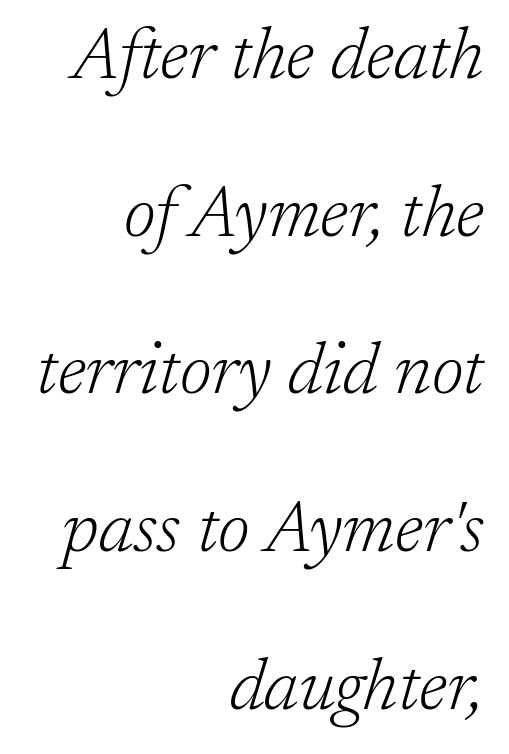
{"serif": "yes", "italic": "yes", "lean": "right", "slant_degrees": 17, "bold": "no", "weight": "light", "width": "normal", "stroke_contrast": "low", "x_height": "medium", "monospaced": "no", "underline": "no", "align": "right", "line_spacing": "loose", "line_spacing_ratio": 2.19, "letter_spacing": "normal", "letter_spacing_em": 0.0, "glyph_px": 72}
